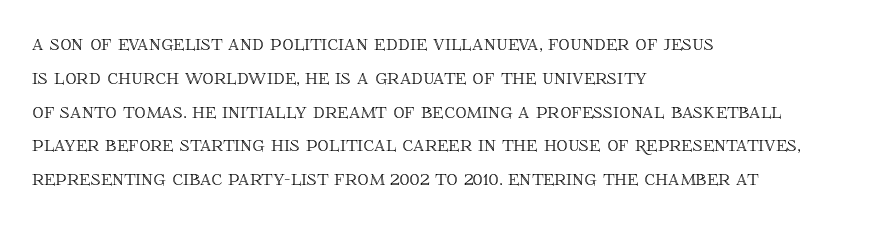
{"italic": "no", "underline": "no", "align": "left", "line_spacing": "normal", "line_spacing_ratio": 1.47, "letter_spacing": "normal", "letter_spacing_em": 0.0, "glyph_px": 23}
